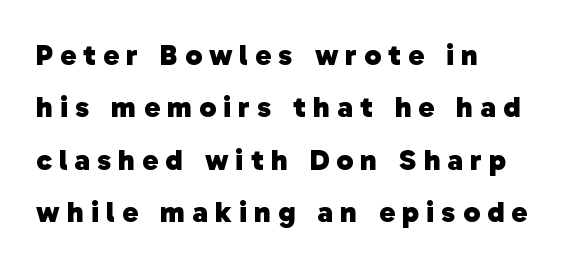
The image shows 30 px heavy sans-serif type; set left-aligned, line spacing 1.75x, unusually wide letter spacing (+0.24 em), not underlined; low stroke contrast and a medium x-height.
